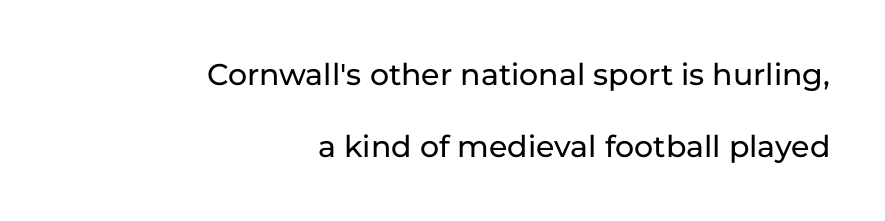
The image shows 30 px sans-serif type, upright; set right-aligned, loose line spacing (2.41x), normal letter spacing, not underlined; low stroke contrast and a medium x-height.
